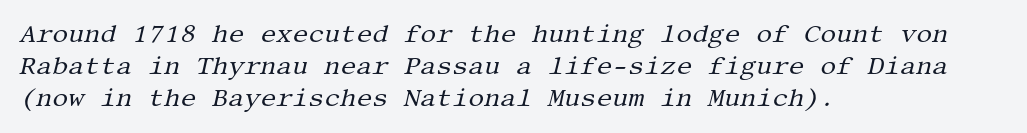
The image shows 25 px text type, italic (leaning right); set left-aligned, normal line spacing (1.29x), normal letter spacing, not underlined.
